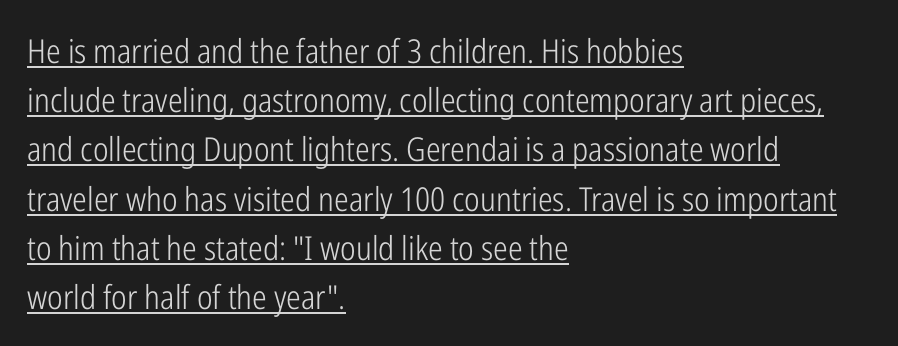
Q: Is the text bold? A: No.
Q: Is the text italic (slanted)? A: No, it is upright.
Q: Is the typeface a serif or a sans-serif typeface? A: Sans-serif.
Q: Is the text underlined? A: Yes.
Q: How is the paragraph aligned? A: Left-aligned.
Q: Is the spacing between letters normal or unusually wide? A: Normal.
Q: Is the spacing between lines tight, normal or loose? A: Normal.
Q: Width (condensed, normal, or wide)? A: Condensed.
Q: Stroke contrast? A: Low.
Q: x-height? A: Medium.
Q: Monospaced? A: No.
